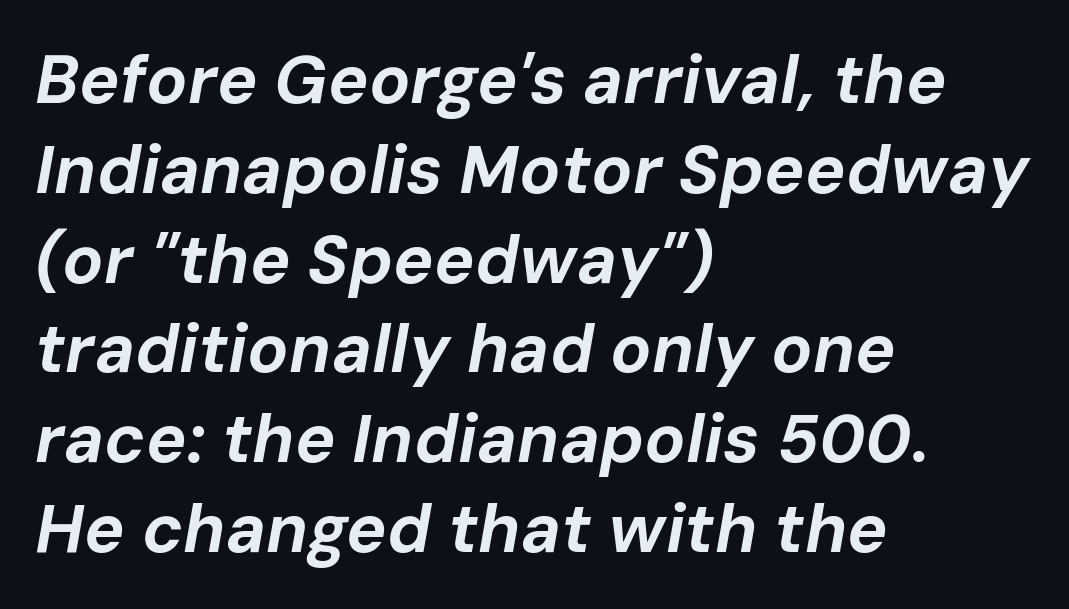
{"italic": "yes", "lean": "right", "slant_degrees": 10, "bold": "yes", "weight": "bold", "width": "normal", "stroke_contrast": "low", "x_height": "medium", "monospaced": "no", "underline": "no", "align": "left", "line_spacing": "normal", "line_spacing_ratio": 1.32, "letter_spacing": "normal", "letter_spacing_em": 0.0, "glyph_px": 68}
